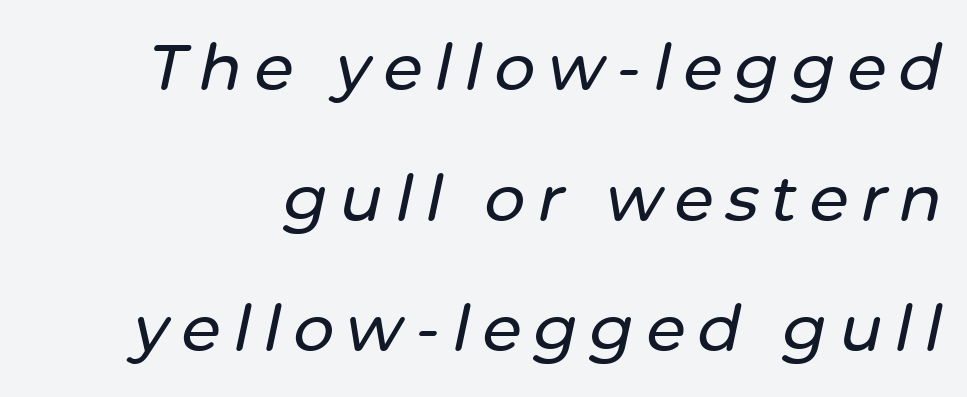
Q: Is the text italic (slanted)? A: Yes, it leans right by about 12 degrees.
Q: Is the text underlined? A: No.
Q: Is the spacing between lines tight, normal or loose? A: Loose.
Q: Width (condensed, normal, or wide)? A: Normal.
Q: Stroke contrast? A: Low.
Q: x-height? A: Medium.
Q: Monospaced? A: No.
